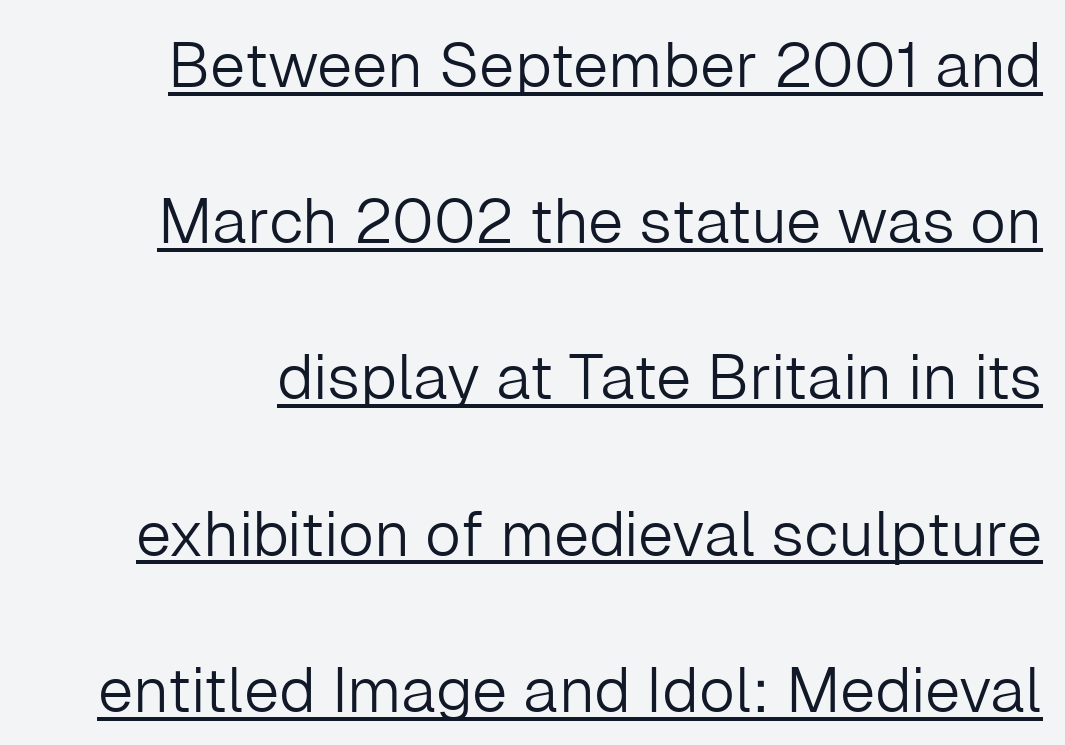
Serifs: no, the terminals of the letterforms are clean. The block of text is sparse from top to bottom, with ample space between rows. Glyph-to-glyph distance matches everyday printed text. Think standard paragraph weight, or any step lighter than that. Quick note: underline on.
